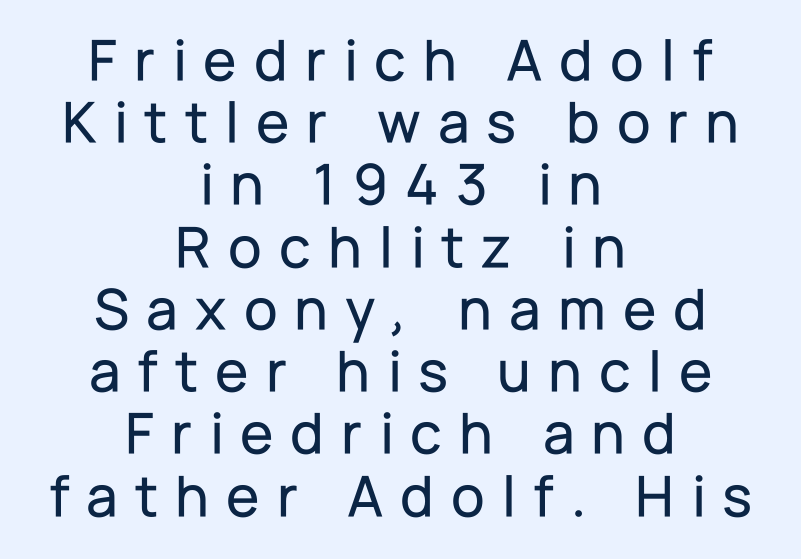
Nobody drew a line under any word here. Nope, not italic — everything's standing straight. Grotesque or geometric, the face here clearly has no serifs. Very little white space separates one row of letters from the next.
